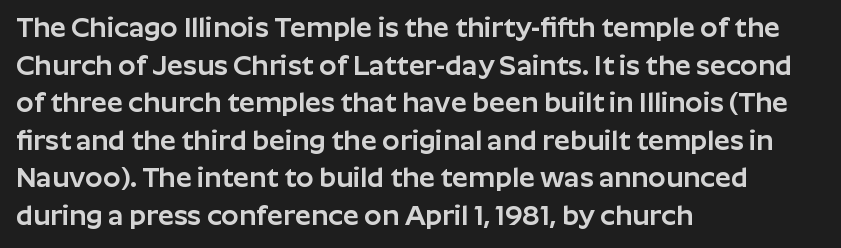
The image shows 28 px sans-serif type, upright; set left-aligned, normal line spacing (1.34x), normal letter spacing, not underlined; low stroke contrast and a medium x-height.
